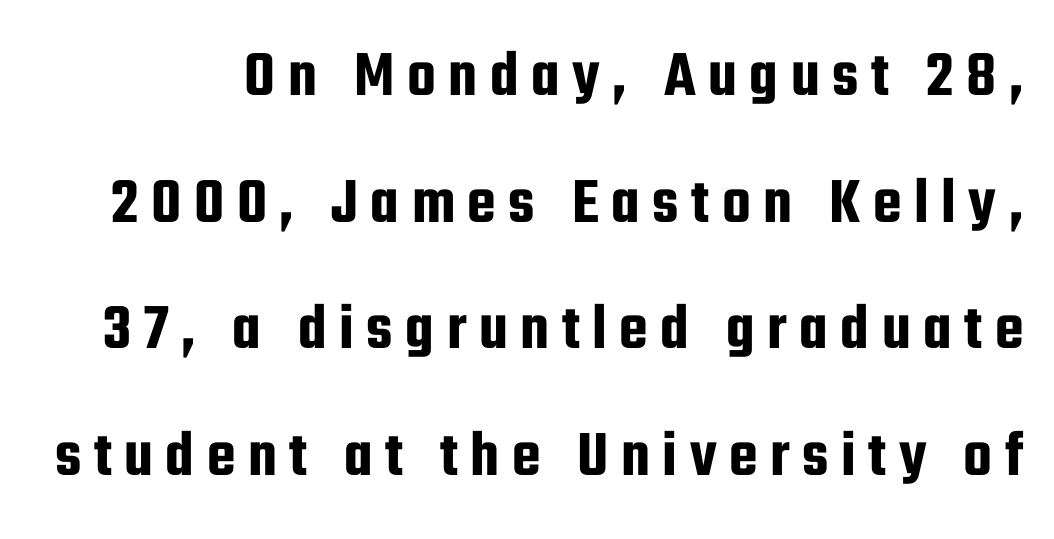
Q: Is the text italic (slanted)? A: No, it is upright.
Q: Is the typeface a serif or a sans-serif typeface? A: Sans-serif.
Q: Is the text underlined? A: No.
Q: Is the spacing between lines tight, normal or loose? A: Loose.
Q: Width (condensed, normal, or wide)? A: Condensed.
Q: Stroke contrast? A: Low.
Q: x-height? A: Medium.
Q: Monospaced? A: No.
